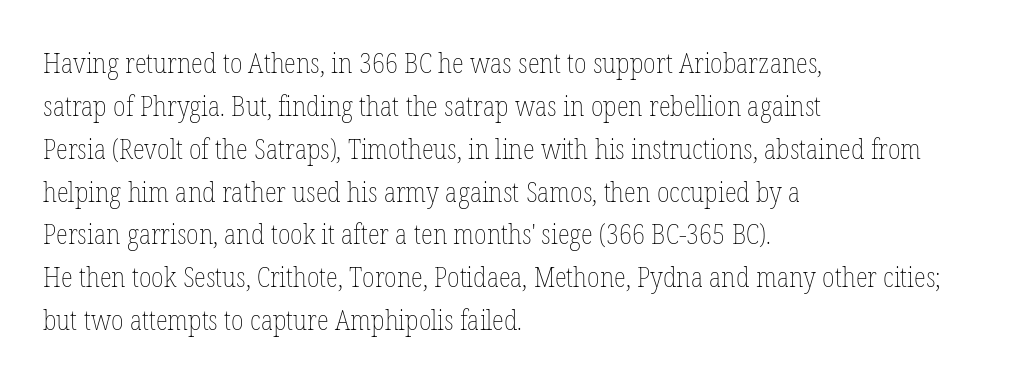
Notice how descenders clear the ascenders below comfortably — that's standard leading. The setting favours the left margin, as ordinary paragraphs usually do. A typesetter would call this zero additional tracking. The face looks like a standard text weight, possibly lighter.
